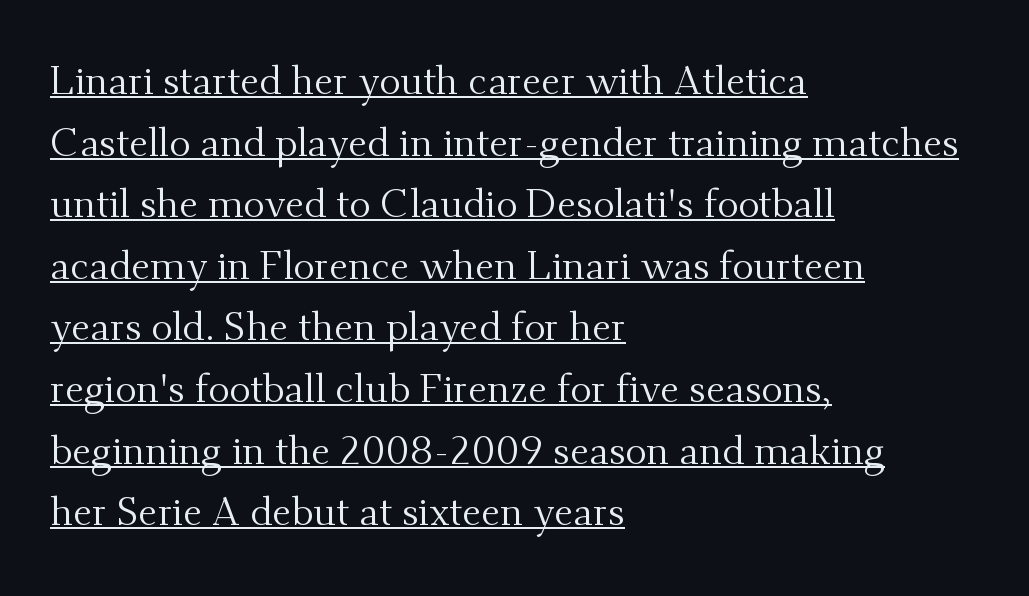
Q: Is the text bold? A: No.
Q: Is the text italic (slanted)? A: No, it is upright.
Q: Is the typeface a serif or a sans-serif typeface? A: Serif.
Q: Is the text underlined? A: Yes.
Q: How is the paragraph aligned? A: Left-aligned.
Q: Is the spacing between letters normal or unusually wide? A: Normal.
Q: Is the spacing between lines tight, normal or loose? A: Normal.
Q: Width (condensed, normal, or wide)? A: Normal.
Q: Stroke contrast? A: Medium.
Q: x-height? A: Small.
Q: Monospaced? A: No.
